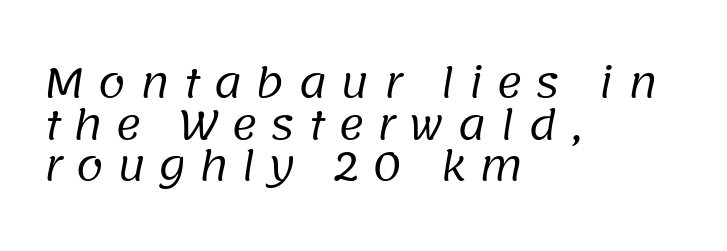
{"serif": "no", "bold": "no", "weight": "regular", "width": "normal", "stroke_contrast": "low", "x_height": "large", "monospaced": "no", "underline": "no", "align": "left", "line_spacing": "tight", "line_spacing_ratio": 1.04, "letter_spacing": "wide", "letter_spacing_em": 0.32, "glyph_px": 40}
